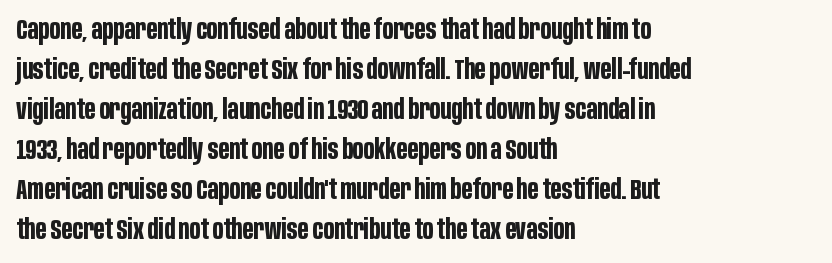
{"serif": "no", "italic": "no", "bold": "yes", "weight": "bold", "width": "condensed", "stroke_contrast": "low", "x_height": "large", "monospaced": "no", "underline": "no", "align": "left", "line_spacing": "normal", "line_spacing_ratio": 1.43, "letter_spacing": "normal", "letter_spacing_em": 0.0, "glyph_px": 28}
